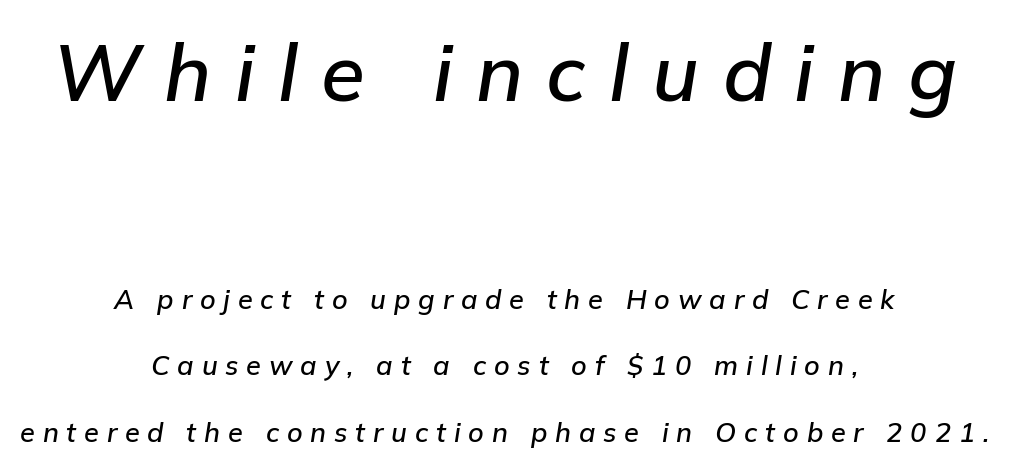
Q: Is the text italic (slanted)? A: Yes, it leans right by about 9 degrees.
Q: Is the text underlined? A: No.
Q: How is the paragraph aligned? A: Centered.
Q: Is the spacing between letters normal or unusually wide? A: Unusually wide.
Q: Is the spacing between lines tight, normal or loose? A: Loose.
Q: Which block of text is set in a larger size, the first (top) or the second (bottom)? A: The first (top) one.
Q: Width (condensed, normal, or wide)? A: Normal.
Q: Stroke contrast? A: Low.
Q: x-height? A: Medium.
Q: Monospaced? A: No.
